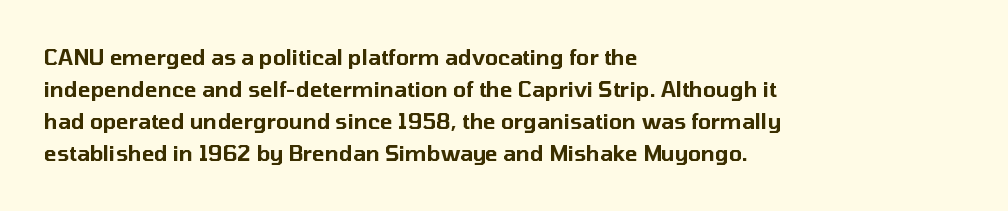
The image shows 21 px text type, upright; set left-aligned, normal line spacing (1.53x), normal letter spacing, not underlined.
